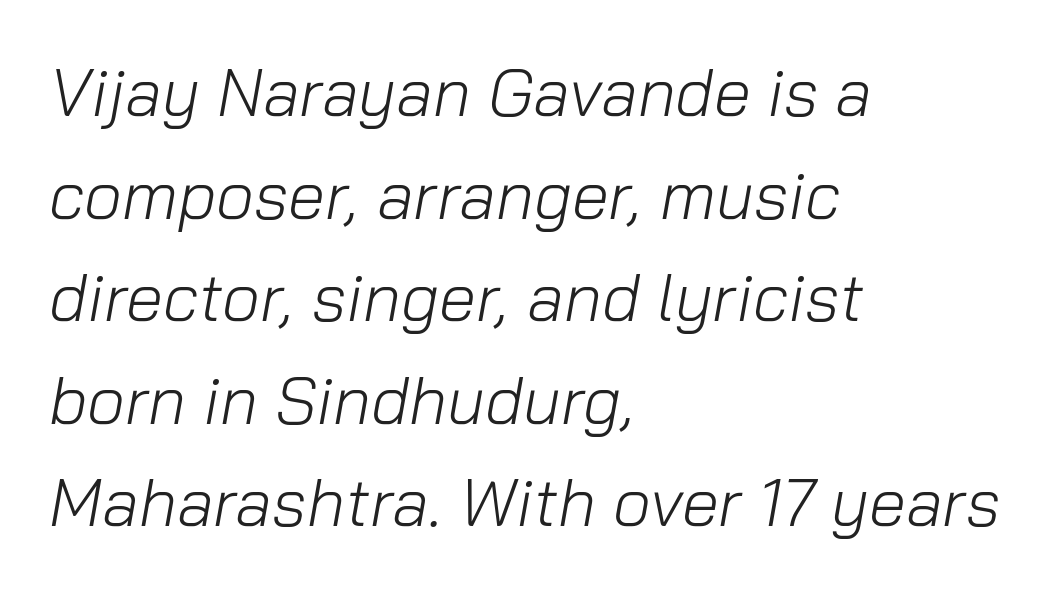
{"italic": "yes", "lean": "right", "slant_degrees": 10, "bold": "no", "weight": "light", "width": "normal", "stroke_contrast": "low", "x_height": "medium", "monospaced": "no", "underline": "no", "align": "left", "line_spacing": "normal", "line_spacing_ratio": 1.53, "letter_spacing": "normal", "letter_spacing_em": 0.0, "glyph_px": 67}
